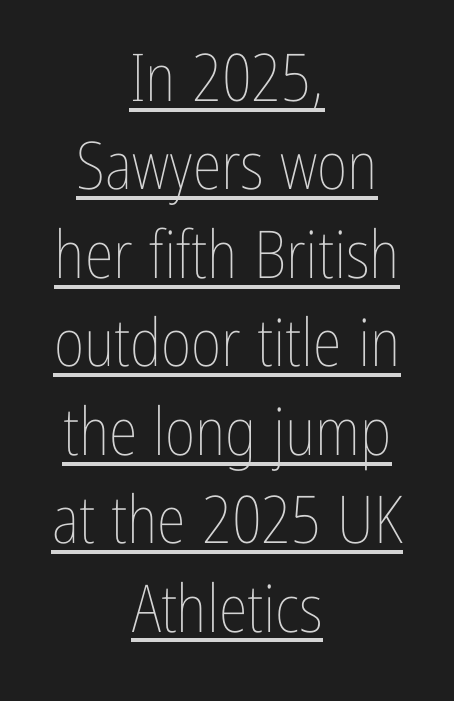
The image shows 66 px thin, condensed type, upright; set centered, normal line spacing (1.34x), normal letter spacing, underlined; low stroke contrast and a medium x-height.
